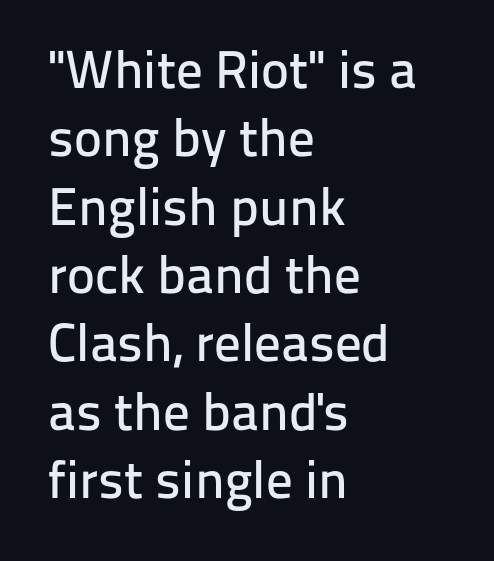
Q: Is the text italic (slanted)? A: No, it is upright.
Q: Is the typeface a serif or a sans-serif typeface? A: Sans-serif.
Q: Is the text underlined? A: No.
Q: How is the paragraph aligned? A: Left-aligned.
Q: Is the spacing between letters normal or unusually wide? A: Normal.
Q: Is the spacing between lines tight, normal or loose? A: Normal.
Q: Width (condensed, normal, or wide)? A: Normal.
Q: Stroke contrast? A: Low.
Q: x-height? A: Medium.
Q: Monospaced? A: No.
